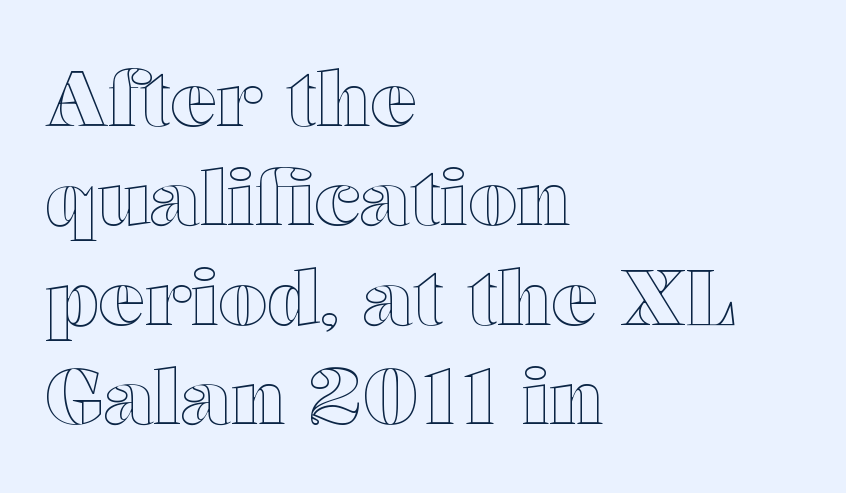
{"italic": "no", "width": "wide", "x_height": "medium", "monospaced": "no", "underline": "no", "align": "left", "line_spacing": "normal", "line_spacing_ratio": 1.29, "letter_spacing": "normal", "letter_spacing_em": 0.0, "glyph_px": 77}
